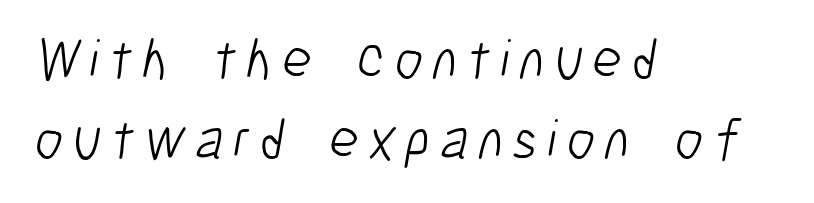
{"serif": "no", "bold": "no", "weight": "light", "width": "condensed", "stroke_contrast": "low", "x_height": "medium", "monospaced": "no", "underline": "no", "align": "left", "line_spacing": "normal", "line_spacing_ratio": 1.41, "glyph_px": 57}
